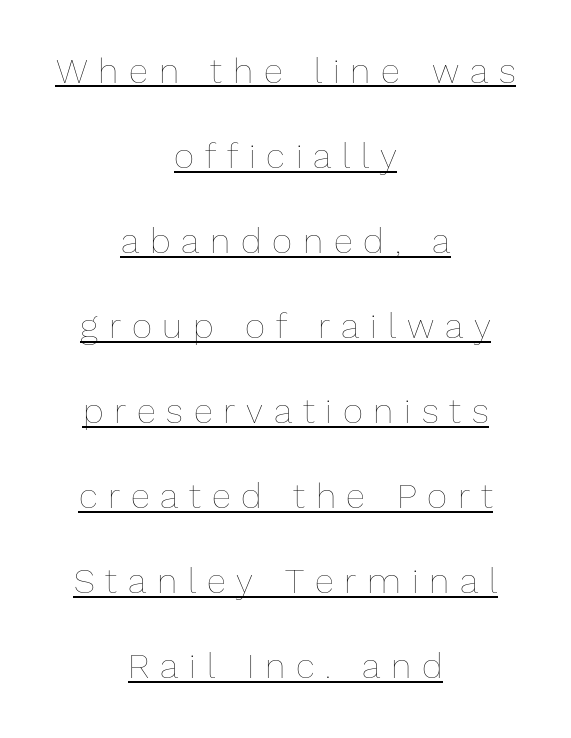
{"italic": "no", "bold": "no", "weight": "thin", "width": "normal", "stroke_contrast": "low", "x_height": "medium", "monospaced": "no", "underline": "yes", "align": "center", "line_spacing": "loose", "line_spacing_ratio": 2.43, "letter_spacing": "wide", "letter_spacing_em": 0.31, "glyph_px": 35}
